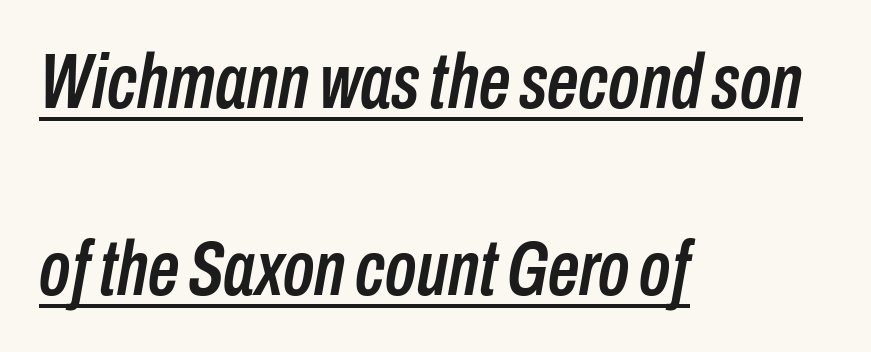
Q: Is the text italic (slanted)? A: Yes, it leans right by about 10 degrees.
Q: Is the text underlined? A: Yes.
Q: How is the paragraph aligned? A: Left-aligned.
Q: Is the spacing between letters normal or unusually wide? A: Normal.
Q: Is the spacing between lines tight, normal or loose? A: Loose.
Q: Width (condensed, normal, or wide)? A: Condensed.
Q: Stroke contrast? A: Low.
Q: x-height? A: Medium.
Q: Monospaced? A: No.
